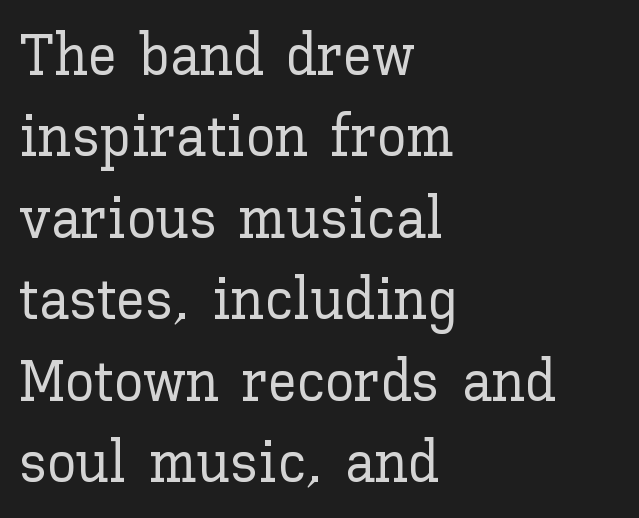
Short note: letters normally spaced. Every character sits straight up, as roman type does. The block of text has a typical density, with ordinary space between rows. Looks like regular typesetting: each glyph gets only the width it needs. The strip under each line holds only bare page. These lines are set flush left with a ragged right edge.
